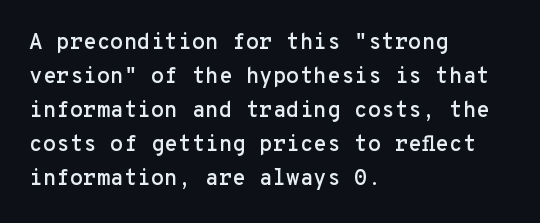
Inter-character spacing is left at the font's built-in metrics. A bare baseline throughout the passage. The typography opts for an upright posture over an oblique one. Casual observation: everything's shoved over to the left.
